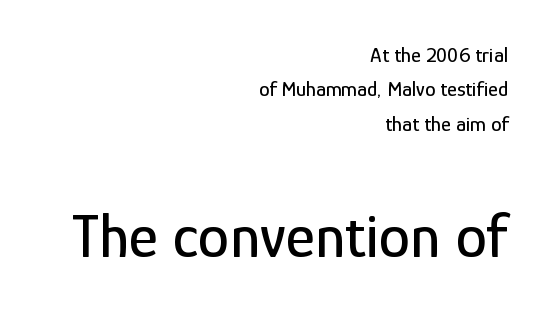
A typesetter would call this leading conventional body-copy spacing. These lines are rendered in a variable-pitch font. The second block has been scaled up relative to the first. Look at the bottom of the vertical strokes: they stop flat, with no serifs. The typography opts for an upright posture over an oblique one.
